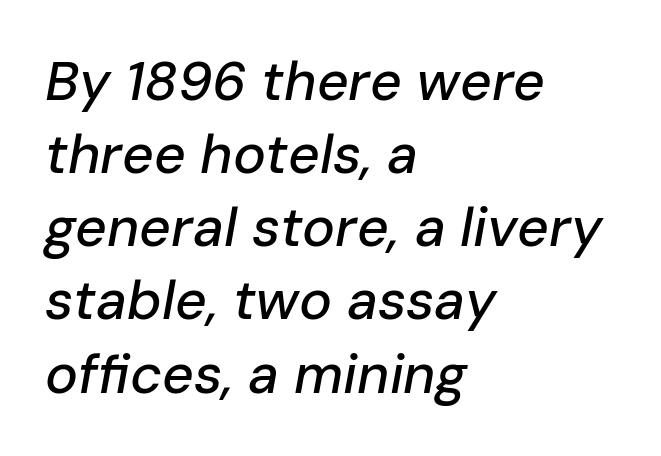
The letters advance in unequal steps, a hallmark of proportional type. Designer's note — italics engaged. Short note: letters normally spaced. Anything drawn beneath the words? Only blank space. Does the copy run flush right? No — it runs flush left.
